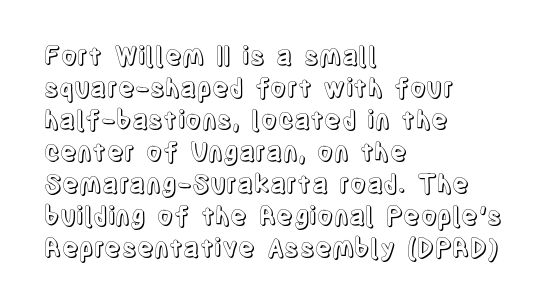
Summary of vertical rhythm: regular, with standard interline spacing. The string is rendered with underlining switched off. This rendering uses left alignment, leaving the right contour irregular. The lettering stays uniformly vertical, giving the passage a roman look. The horizontal fit of the characters is conventional and even.
